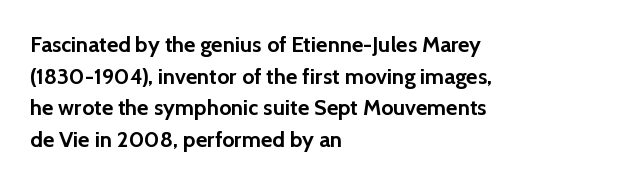
Q: Is the text bold? A: Yes.
Q: Is the text italic (slanted)? A: No, it is upright.
Q: Is the text underlined? A: No.
Q: How is the paragraph aligned? A: Left-aligned.
Q: Is the spacing between letters normal or unusually wide? A: Normal.
Q: Is the spacing between lines tight, normal or loose? A: Normal.
